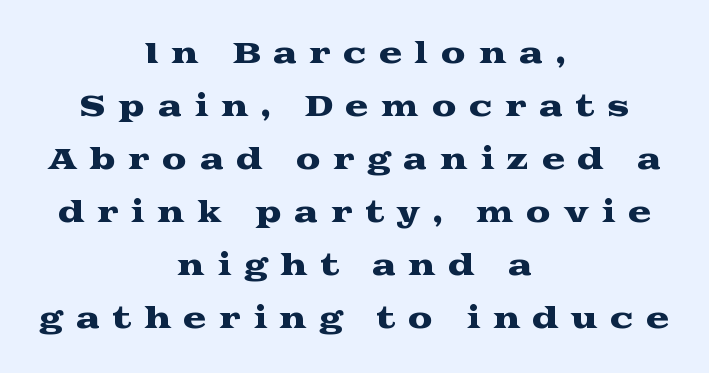
The image shows 28 px wide serif type, upright; set centered, line spacing 1.89x, unusually wide letter spacing (+0.44 em), not underlined; medium stroke contrast and a medium x-height.
